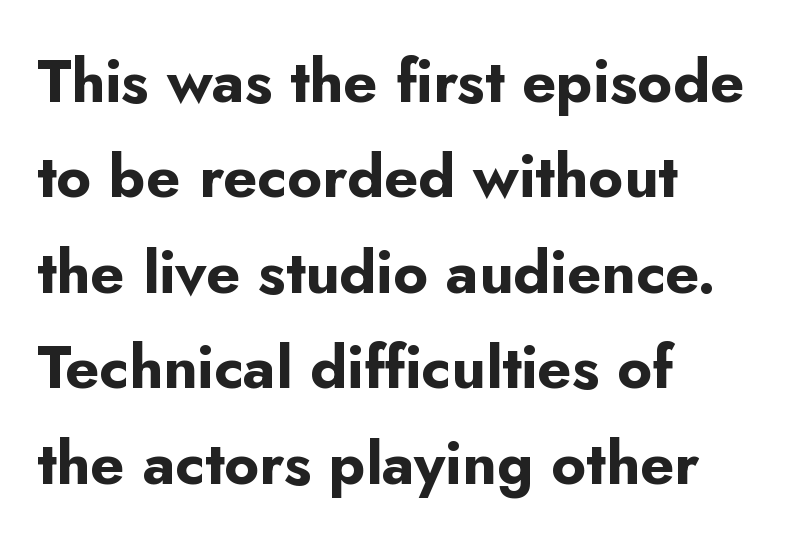
The image shows 60 px bold sans-serif type, upright; set left-aligned, normal line spacing (1.59x), normal letter spacing, not underlined; low stroke contrast and a small x-height.
